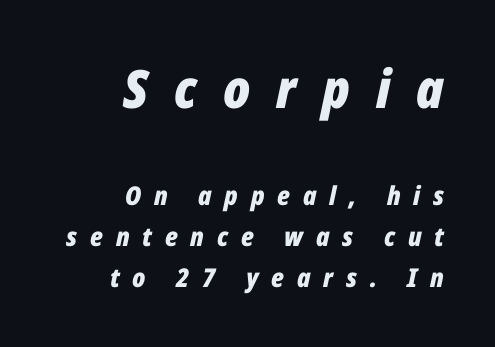
{"italic": "yes", "lean": "right", "slant_degrees": 12, "bold": "yes", "weight": "bold", "width": "condensed", "stroke_contrast": "low", "x_height": "medium", "monospaced": "no", "underline": "no", "align": "right", "line_spacing": "normal", "line_spacing_ratio": 1.58, "letter_spacing": "wide", "letter_spacing_em": 0.49, "larger_block": "first", "size_ratio": 2.04, "glyph_px": 53}
